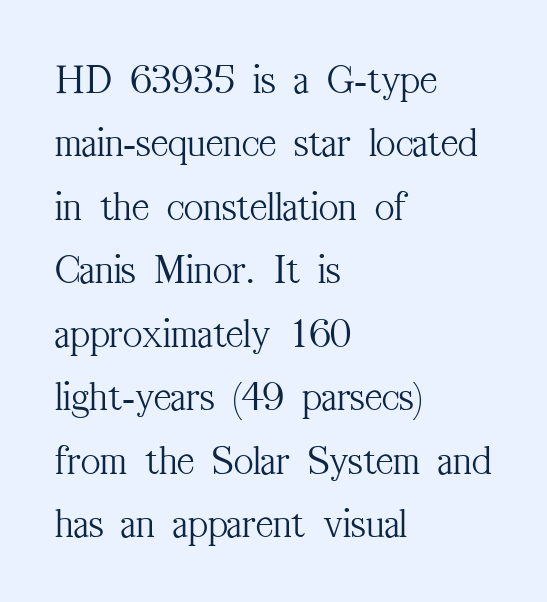
The image shows 42 px light, condensed serif type, upright; set left-aligned, normal line spacing (1.51x), normal letter spacing, not underlined; medium stroke contrast and a medium x-height.
